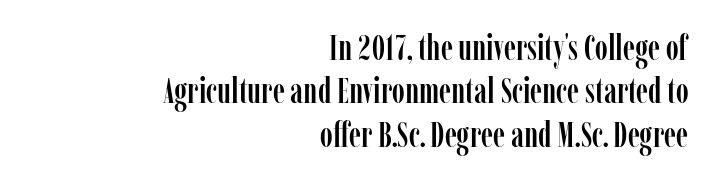
Quick note: not italic, upright. Note: serifs present on the glyphs. The glyphs are unaccompanied by any horizontal stroke below them. Proportional: the letters do not fall into vertical columns. A flush-right, rag-left setting is used for this passage.
